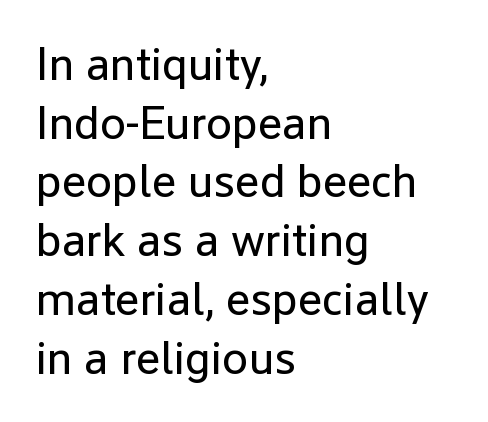
Q: Is the text bold? A: No.
Q: Is the text italic (slanted)? A: No, it is upright.
Q: Is the typeface a serif or a sans-serif typeface? A: Sans-serif.
Q: Is the text underlined? A: No.
Q: How is the paragraph aligned? A: Left-aligned.
Q: Is the spacing between letters normal or unusually wide? A: Normal.
Q: Is the spacing between lines tight, normal or loose? A: Normal.
Q: Width (condensed, normal, or wide)? A: Normal.
Q: Stroke contrast? A: Low.
Q: x-height? A: Medium.
Q: Monospaced? A: No.
